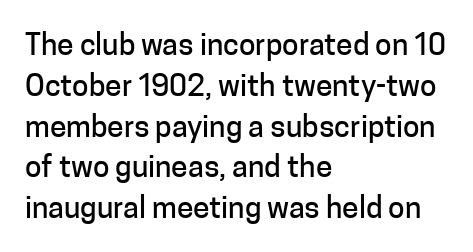
Q: Is the text italic (slanted)? A: No, it is upright.
Q: Is the typeface a serif or a sans-serif typeface? A: Sans-serif.
Q: Is the text underlined? A: No.
Q: How is the paragraph aligned? A: Left-aligned.
Q: Is the spacing between letters normal or unusually wide? A: Normal.
Q: Is the spacing between lines tight, normal or loose? A: Normal.
Q: Width (condensed, normal, or wide)? A: Normal.
Q: Stroke contrast? A: Low.
Q: x-height? A: Medium.
Q: Monospaced? A: No.
